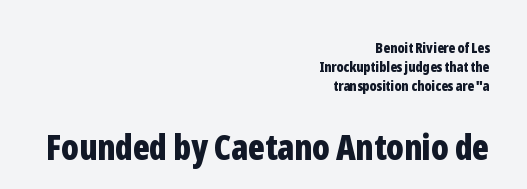
Notice how the passage keeps a crisp vertical edge on the right only. A full-strength bold gives these letters their thick strokes. Which of the two is more prominent by size? The second, at the bottom. The line-height multiplier appears to be the usual default. This sample has the flowing, uneven cadence of proportional lettering.
